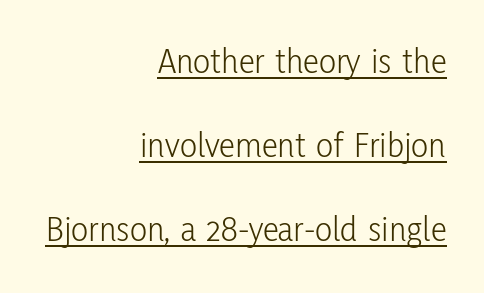
Q: Is the text bold? A: No.
Q: Is the text italic (slanted)? A: No, it is upright.
Q: Is the typeface a serif or a sans-serif typeface? A: Sans-serif.
Q: Is the text underlined? A: Yes.
Q: How is the paragraph aligned? A: Right-aligned.
Q: Is the spacing between letters normal or unusually wide? A: Normal.
Q: Is the spacing between lines tight, normal or loose? A: Loose.
Q: Width (condensed, normal, or wide)? A: Condensed.
Q: Stroke contrast? A: Low.
Q: x-height? A: Medium.
Q: Monospaced? A: No.
